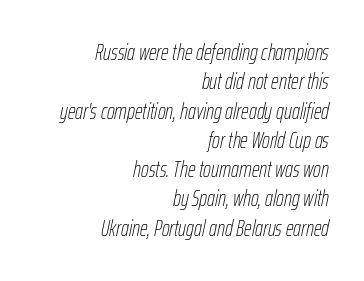
{"italic": "yes", "lean": "right", "slant_degrees": 12, "bold": "no", "underline": "no", "align": "right", "line_spacing": "normal", "line_spacing_ratio": 1.33, "letter_spacing": "normal", "letter_spacing_em": 0.0, "glyph_px": 22}
